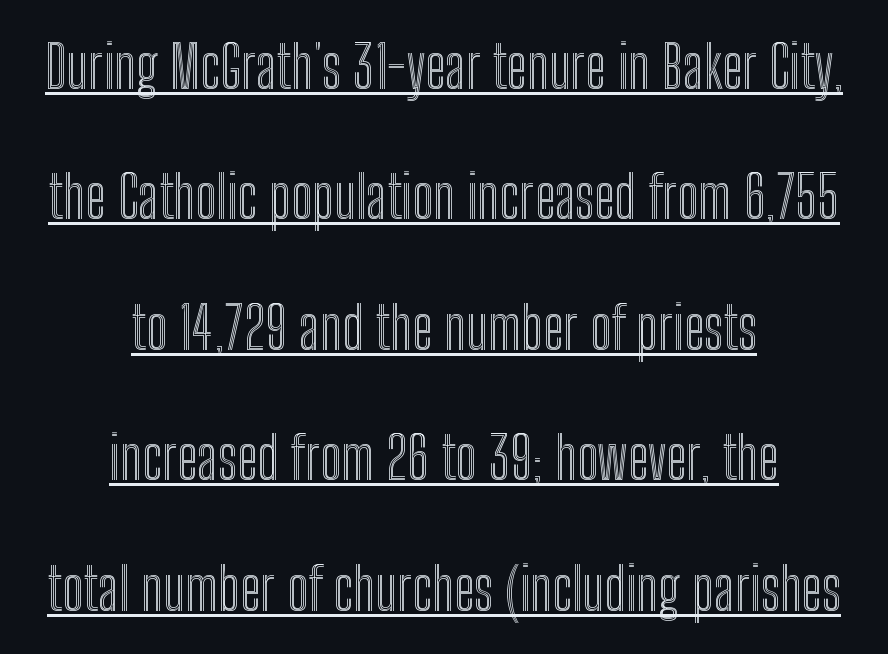
The passage is arranged like a title page — every line centered. Summary of vertical rhythm: relaxed, with wide interline spacing. This is underlined copy, the kind a proofreader might mark for attention. In terms of letterspacing, this is plain default setting. This is the regular roman posture of the typeface. You could not count columns in this text — the font is proportionally spaced.
